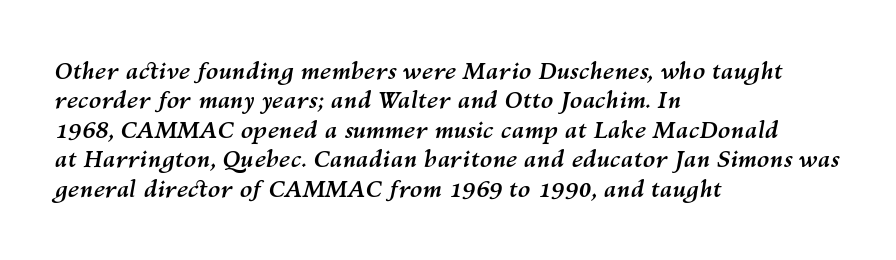
{"italic": "yes", "lean": "right", "slant_degrees": 10, "bold": "yes", "underline": "no", "align": "left", "line_spacing": "normal", "line_spacing_ratio": 1.28, "letter_spacing": "normal", "letter_spacing_em": 0.0, "glyph_px": 23}
